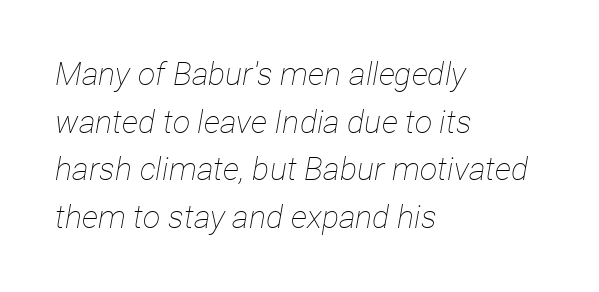
{"italic": "yes", "lean": "right", "slant_degrees": 12, "bold": "no", "weight": "thin", "width": "condensed", "stroke_contrast": "low", "x_height": "medium", "monospaced": "no", "underline": "no", "align": "left", "line_spacing": "normal", "line_spacing_ratio": 1.49, "letter_spacing": "normal", "letter_spacing_em": 0.0, "glyph_px": 32}
